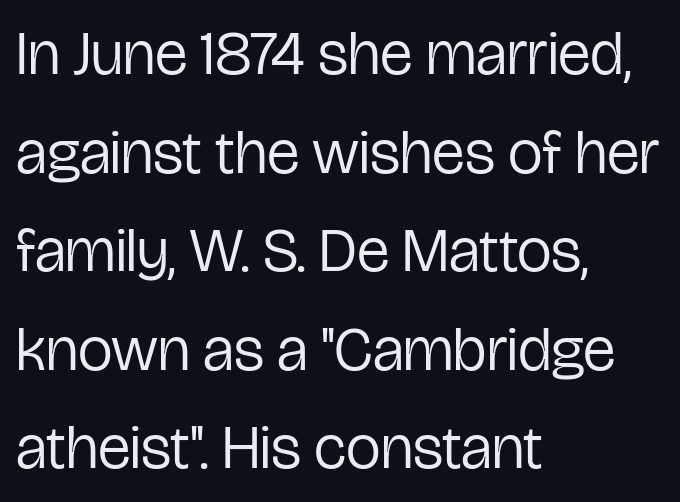
Q: Is the text bold? A: No.
Q: Is the text italic (slanted)? A: No, it is upright.
Q: Is the typeface a serif or a sans-serif typeface? A: Sans-serif.
Q: Is the text underlined? A: No.
Q: How is the paragraph aligned? A: Left-aligned.
Q: Is the spacing between letters normal or unusually wide? A: Normal.
Q: Is the spacing between lines tight, normal or loose? A: Normal.
Q: Width (condensed, normal, or wide)? A: Condensed.
Q: Stroke contrast? A: Low.
Q: x-height? A: Medium.
Q: Monospaced? A: No.
